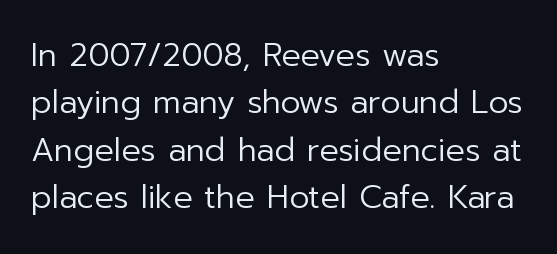
{"serif": "no", "italic": "no", "bold": "no", "weight": "regular", "width": "normal", "stroke_contrast": "low", "x_height": "medium", "monospaced": "no", "underline": "no", "align": "left", "line_spacing": "normal", "line_spacing_ratio": 1.48, "letter_spacing": "normal", "letter_spacing_em": 0.0, "glyph_px": 32}
